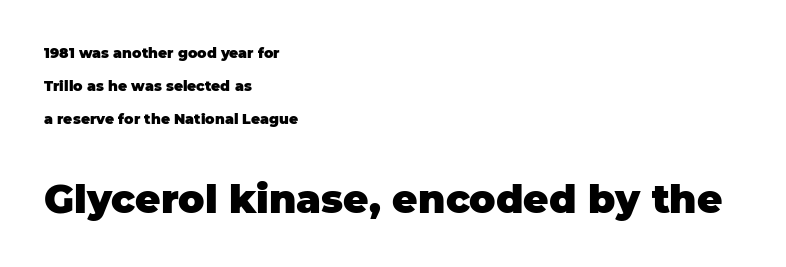
Q: Is the text bold? A: Yes.
Q: Is the text italic (slanted)? A: No, it is upright.
Q: Is the typeface a serif or a sans-serif typeface? A: Sans-serif.
Q: Is the text underlined? A: No.
Q: How is the paragraph aligned? A: Left-aligned.
Q: Is the spacing between letters normal or unusually wide? A: Normal.
Q: Is the spacing between lines tight, normal or loose? A: Loose.
Q: Which block of text is set in a larger size, the first (top) or the second (bottom)? A: The second (bottom) one.
Q: Width (condensed, normal, or wide)? A: Normal.
Q: Stroke contrast? A: Low.
Q: x-height? A: Large.
Q: Monospaced? A: No.
